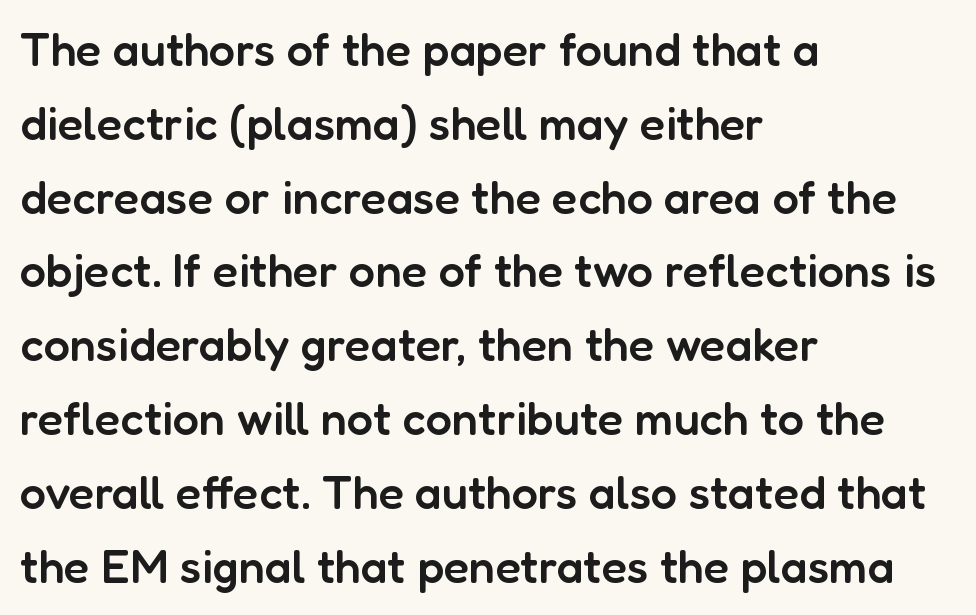
Q: Is the text bold? A: Semi-bold.
Q: Is the text italic (slanted)? A: No, it is upright.
Q: Is the typeface a serif or a sans-serif typeface? A: Sans-serif.
Q: Is the text underlined? A: No.
Q: How is the paragraph aligned? A: Left-aligned.
Q: Is the spacing between letters normal or unusually wide? A: Normal.
Q: Is the spacing between lines tight, normal or loose? A: Normal.
Q: Width (condensed, normal, or wide)? A: Normal.
Q: Stroke contrast? A: Low.
Q: x-height? A: Medium.
Q: Monospaced? A: No.
